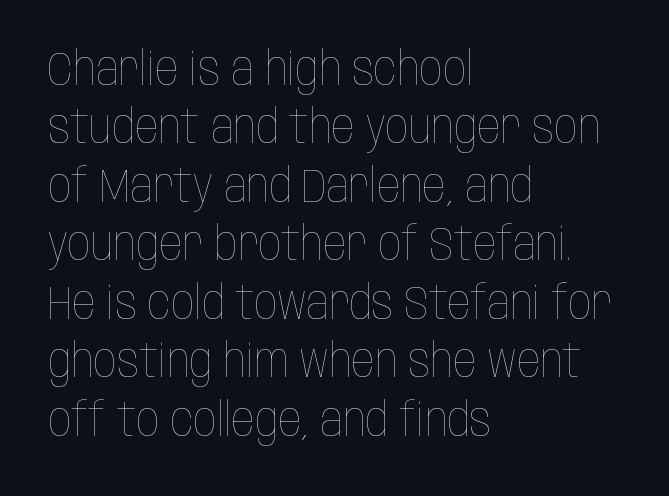
Q: Is the text bold? A: No.
Q: Is the text italic (slanted)? A: No, it is upright.
Q: Is the text underlined? A: No.
Q: How is the paragraph aligned? A: Left-aligned.
Q: Is the spacing between letters normal or unusually wide? A: Normal.
Q: Is the spacing between lines tight, normal or loose? A: Normal.
Q: Width (condensed, normal, or wide)? A: Condensed.
Q: Stroke contrast? A: Low.
Q: x-height? A: Large.
Q: Monospaced? A: No.
